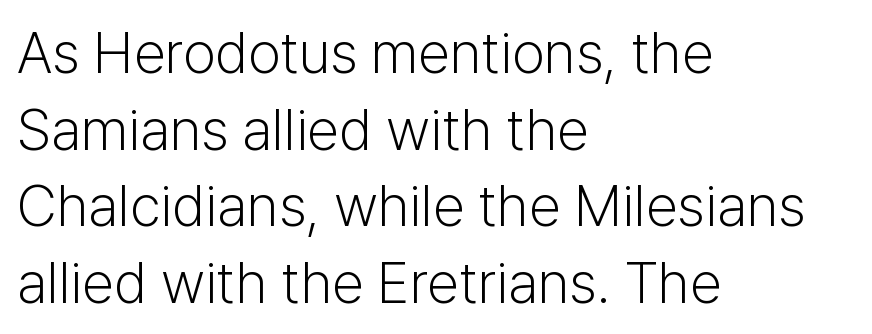
The image shows 58 px light sans-serif type, upright; set left-aligned, normal line spacing (1.32x), normal letter spacing, not underlined; low stroke contrast and a medium x-height.
